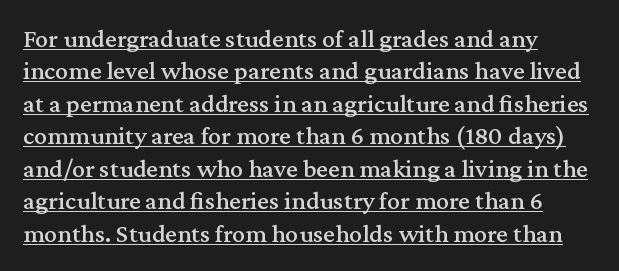
{"italic": "no", "underline": "yes", "align": "left", "line_spacing": "normal", "line_spacing_ratio": 1.25, "letter_spacing": "normal", "letter_spacing_em": 0.0, "glyph_px": 26}
